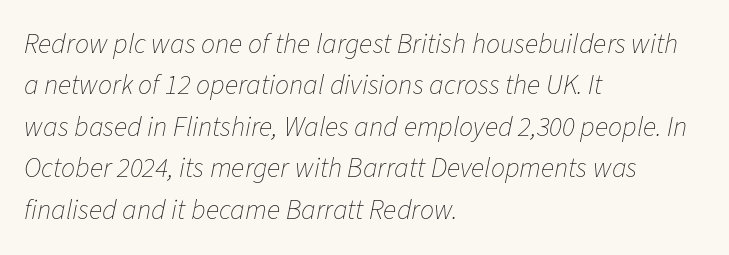
Q: Is the text bold? A: No.
Q: Is the text italic (slanted)? A: Yes, it leans right by about 11 degrees.
Q: Is the text underlined? A: No.
Q: How is the paragraph aligned? A: Left-aligned.
Q: Is the spacing between letters normal or unusually wide? A: Normal.
Q: Is the spacing between lines tight, normal or loose? A: Normal.
Q: Width (condensed, normal, or wide)? A: Normal.
Q: Stroke contrast? A: Low.
Q: x-height? A: Medium.
Q: Monospaced? A: No.
